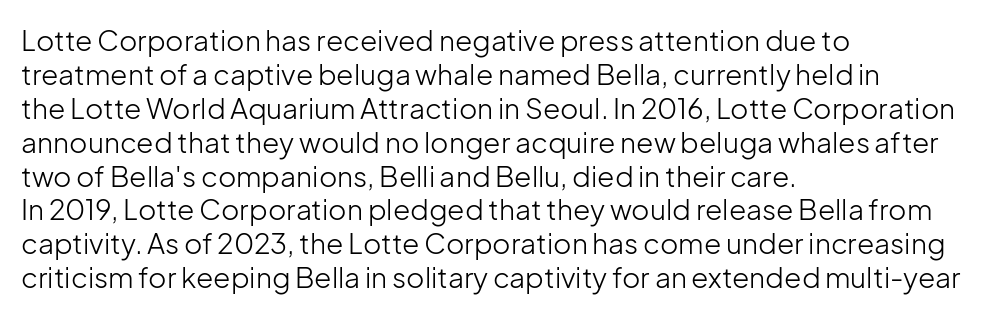
Spacing verdict: proportional, widths tailored to each character. Unbolded letterforms with no extra heft. Is the block centered? No — it sits flush against the left margin. Words appear dense and cohesive because spacing is normal. Nope, not italic — everything's standing straight. Are there feet on the stems? There aren't — it's a sans.
